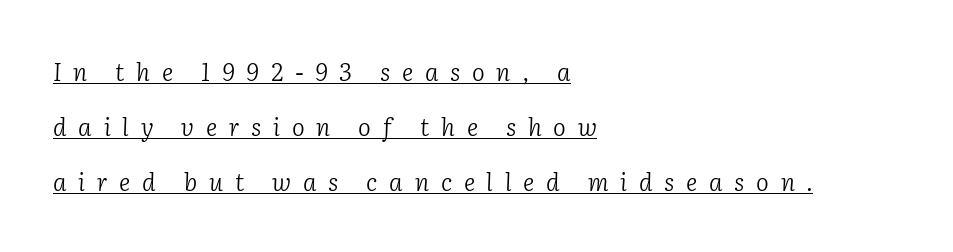
{"italic": "yes", "lean": "right", "slant_degrees": 2, "bold": "no", "underline": "yes", "align": "left", "line_spacing": "loose", "line_spacing_ratio": 2.3, "letter_spacing": "wide", "letter_spacing_em": 0.49, "glyph_px": 24}
